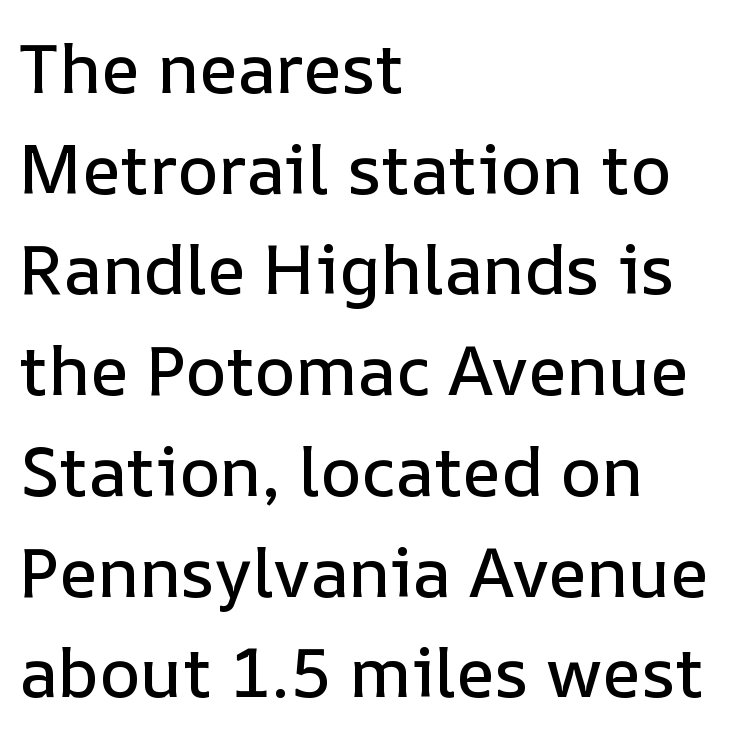
{"italic": "no", "width": "normal", "stroke_contrast": "low", "x_height": "medium", "monospaced": "no", "underline": "no", "align": "left", "line_spacing": "normal", "line_spacing_ratio": 1.46, "letter_spacing": "normal", "letter_spacing_em": 0.0, "glyph_px": 69}
